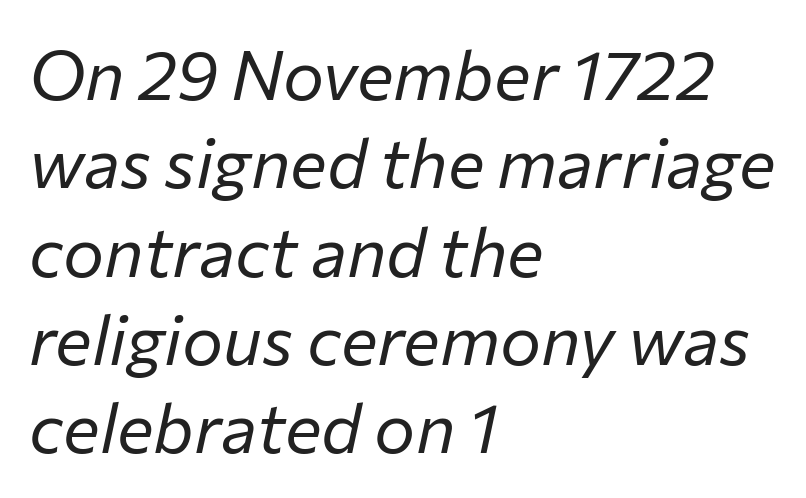
The image shows 69 px regular-weight type, italic (leaning right); set left-aligned, normal line spacing (1.28x), normal letter spacing, not underlined; low stroke contrast and a medium x-height.
